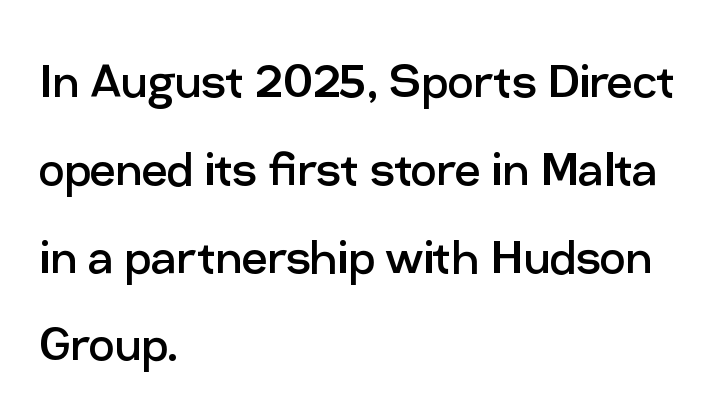
{"serif": "no", "italic": "no", "bold": "no", "weight": "regular", "width": "normal", "stroke_contrast": "low", "x_height": "medium", "monospaced": "no", "underline": "no", "align": "left", "line_spacing": "normal", "line_spacing_ratio": 1.54, "letter_spacing": "normal", "letter_spacing_em": 0.0, "glyph_px": 57}
